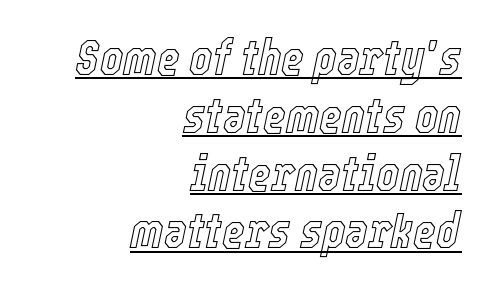
The image shows 49 px condensed type, italic (leaning right); set right-aligned, line spacing 1.18x, normal letter spacing, underlined; a medium x-height.
